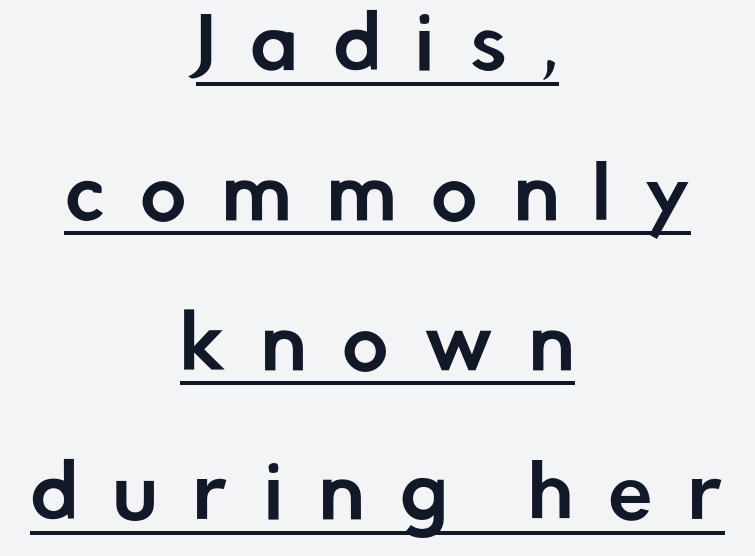
The image shows 71 px sans-serif type, upright; set centered, loose line spacing (2.11x), unusually wide letter spacing (+0.5 em), underlined; low stroke contrast and a medium x-height.
